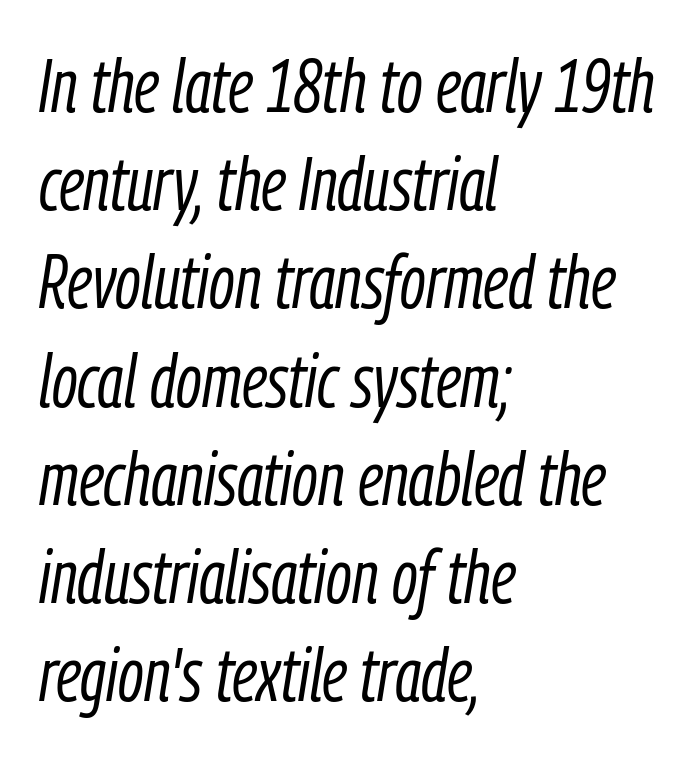
The letters sit at their default tracking, neither squeezed nor spread. Each row of text sits above clean, open space. Which margin do the lines hug? The left one — the right edge is uneven. Rows of type keep a routine distance in the vertical direction. The face used here has a pronounced slope to its letters.
